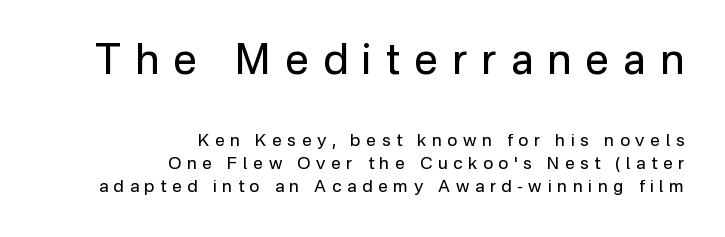
Right-aligned paragraph, ragged on the left. The face used here is rendered with a markedly widened letterfit. This rendering features lettering with no underline. Scale decreases going downward across the two blocks. In terms of posture, this sample is upright. The face used here is proportionally spaced, like ordinary book or web type.
